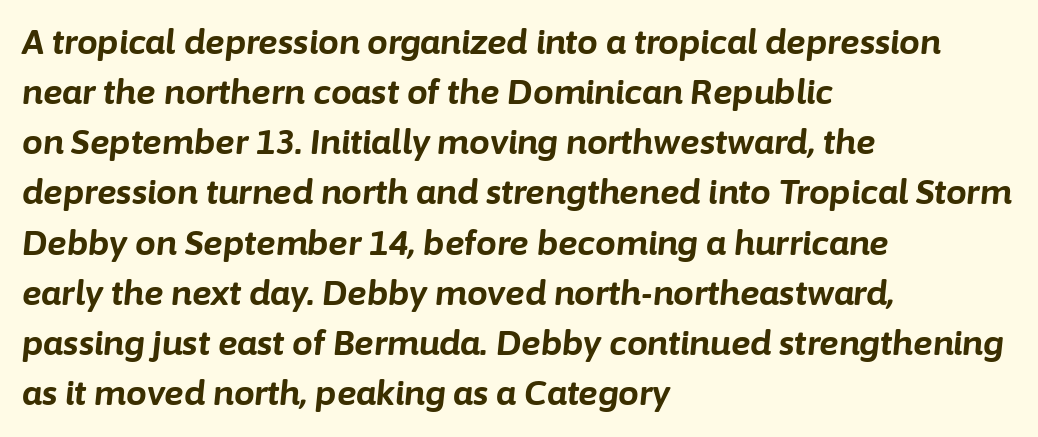
Q: Is the text bold? A: Yes.
Q: Is the text italic (slanted)? A: Yes, it leans right by about 6 degrees.
Q: Is the text underlined? A: No.
Q: How is the paragraph aligned? A: Left-aligned.
Q: Is the spacing between letters normal or unusually wide? A: Normal.
Q: Is the spacing between lines tight, normal or loose? A: Normal.
Q: Width (condensed, normal, or wide)? A: Normal.
Q: Stroke contrast? A: Low.
Q: x-height? A: Medium.
Q: Monospaced? A: No.
